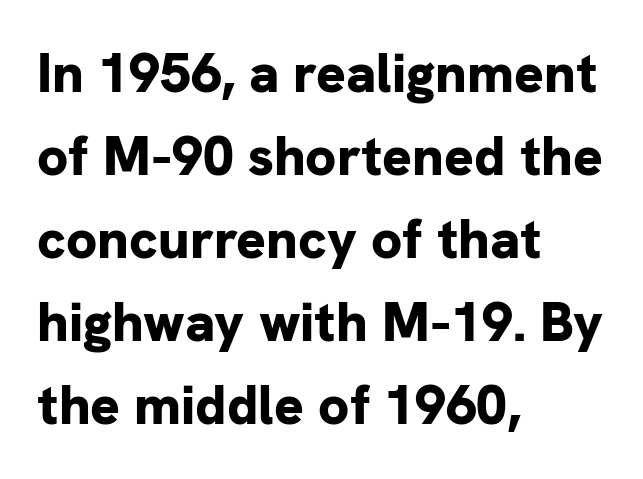
The image shows 55 px bold sans-serif type, upright; set left-aligned, normal line spacing (1.51x), normal letter spacing, not underlined; low stroke contrast and a medium x-height.
